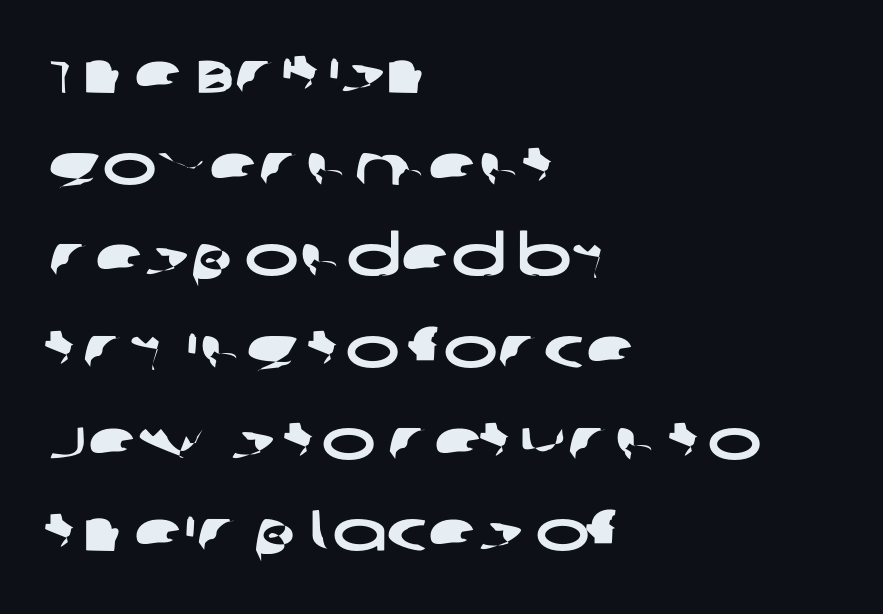
The image shows 58 px wide sans-serif type; set left-aligned, normal line spacing (1.58x), normal letter spacing, not underlined; low stroke contrast and a large x-height.
